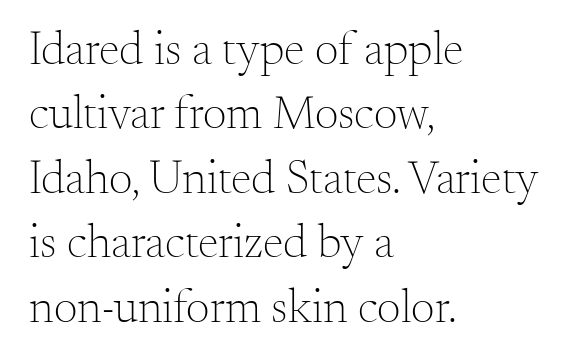
The image shows 47 px light serif type, upright; set left-aligned, normal line spacing (1.37x), normal letter spacing, not underlined; medium stroke contrast and a small x-height.
